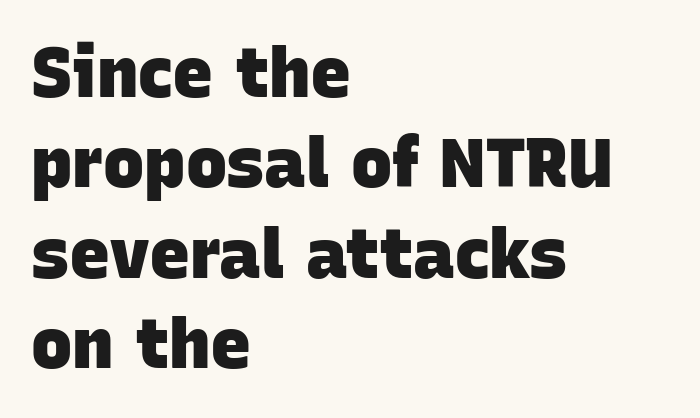
{"serif": "no", "bold": "yes", "weight": "heavy", "width": "normal", "stroke_contrast": "low", "x_height": "large", "monospaced": "no", "underline": "no", "align": "left", "line_spacing": "normal", "line_spacing_ratio": 1.31, "letter_spacing": "normal", "letter_spacing_em": 0.0, "glyph_px": 69}
